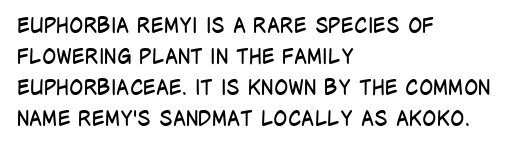
Q: Is the text bold? A: No.
Q: Is the text italic (slanted)? A: No, it is upright.
Q: Is the text underlined? A: No.
Q: How is the paragraph aligned? A: Left-aligned.
Q: Is the spacing between letters normal or unusually wide? A: Normal.
Q: Is the spacing between lines tight, normal or loose? A: Normal.
